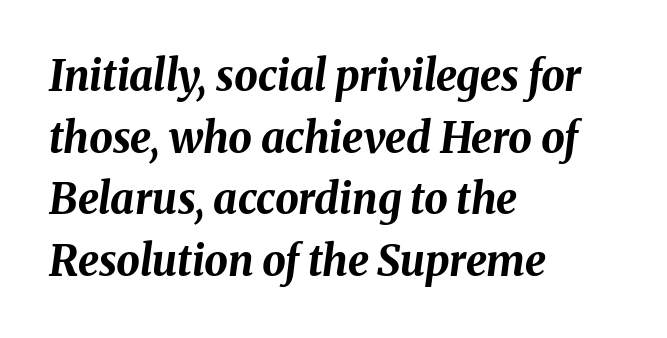
{"italic": "yes", "lean": "right", "slant_degrees": 8, "bold": "yes", "weight": "bold", "width": "normal", "stroke_contrast": "medium", "x_height": "medium", "monospaced": "no", "underline": "no", "align": "left", "line_spacing": "normal", "line_spacing_ratio": 1.47, "letter_spacing": "normal", "letter_spacing_em": 0.0, "glyph_px": 42}
